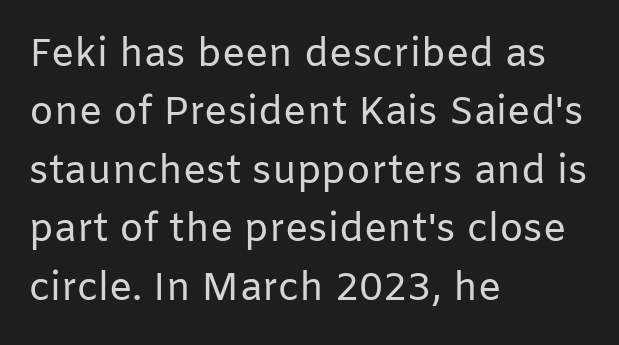
The image shows 39 px regular-weight sans-serif type, upright; set left-aligned, normal line spacing (1.5x), normal letter spacing, not underlined; low stroke contrast and a medium x-height.
